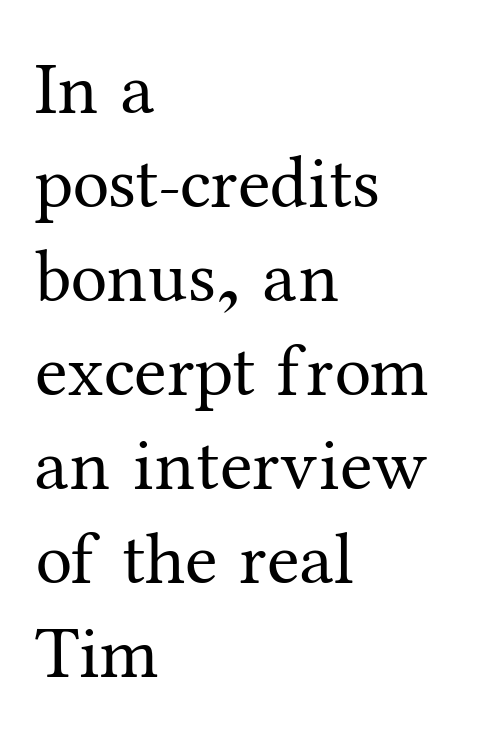
The image shows 74 px regular-weight serif type, upright; set left-aligned, normal line spacing (1.27x), normal letter spacing, not underlined; medium stroke contrast and a medium x-height.
